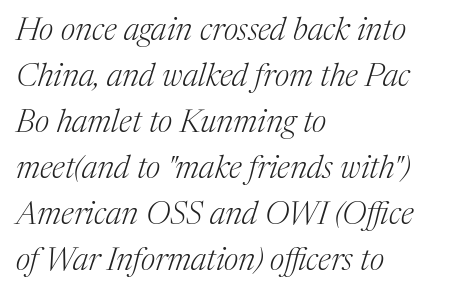
The image shows 32 px light serif type, italic (leaning right); set left-aligned, normal line spacing (1.44x), normal letter spacing, not underlined; medium stroke contrast and a medium x-height.
